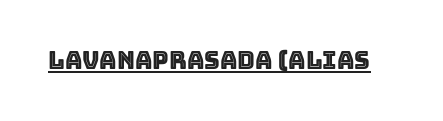
Default kerning and tracking; the words read as compact shapes. Notice how the stems are strictly vertical — no italics here. The glyphs are accompanied by a horizontal stroke just below them.
